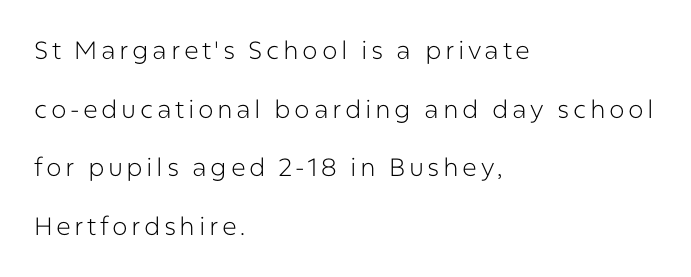
The image shows 25 px text type, upright; set left-aligned, loose line spacing (2.35x), not underlined.
